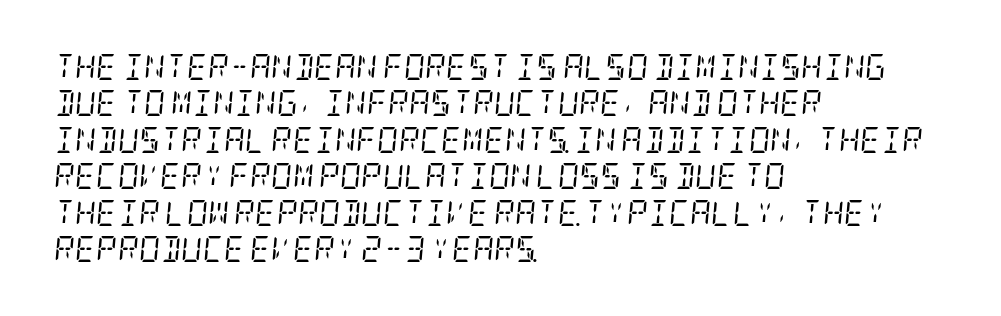
Q: Is the text bold? A: No.
Q: Is the text italic (slanted)? A: Yes, it leans right by about 5 degrees.
Q: Is the text underlined? A: No.
Q: How is the paragraph aligned? A: Left-aligned.
Q: Is the spacing between letters normal or unusually wide? A: Normal.
Q: Is the spacing between lines tight, normal or loose? A: Normal.
